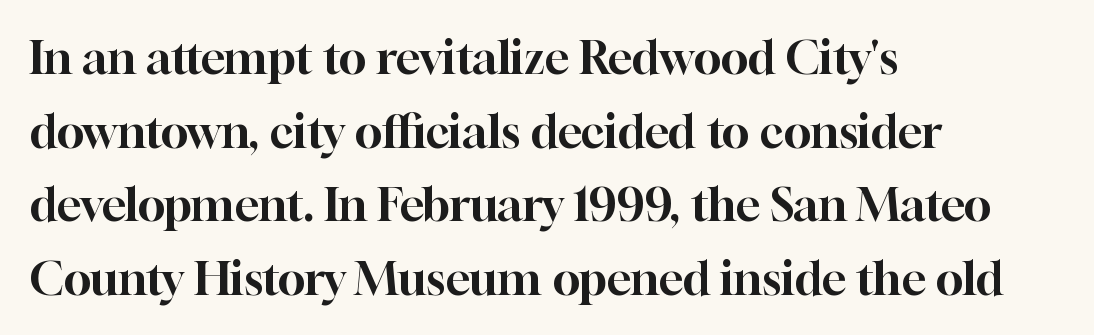
Q: Is the text italic (slanted)? A: No, it is upright.
Q: Is the typeface a serif or a sans-serif typeface? A: Serif.
Q: Is the text underlined? A: No.
Q: How is the paragraph aligned? A: Left-aligned.
Q: Is the spacing between letters normal or unusually wide? A: Normal.
Q: Is the spacing between lines tight, normal or loose? A: Normal.
Q: Width (condensed, normal, or wide)? A: Normal.
Q: Stroke contrast? A: High.
Q: x-height? A: Medium.
Q: Monospaced? A: No.
